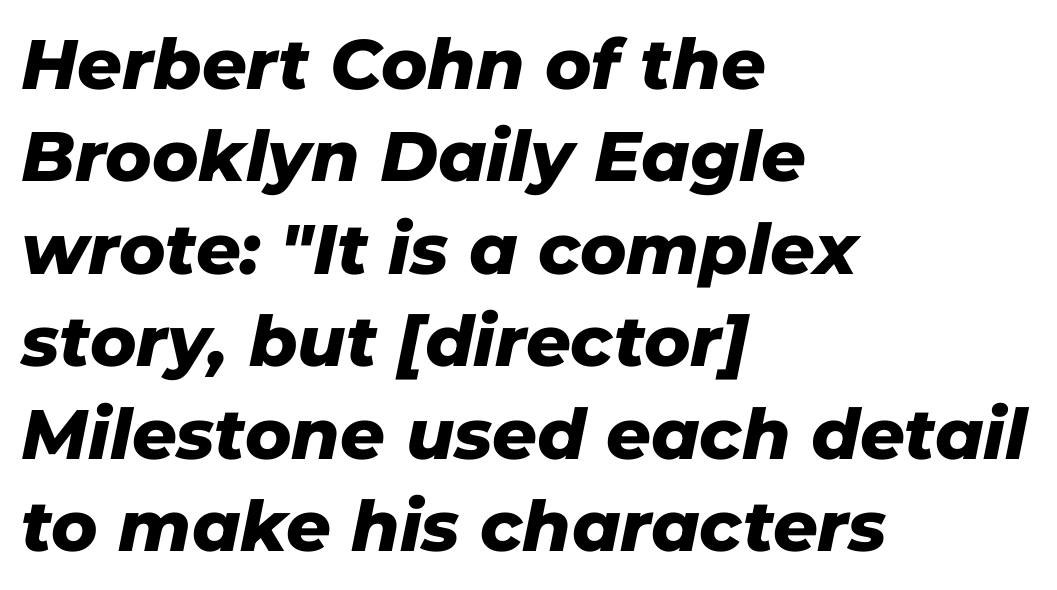
Q: Is the text bold? A: Yes.
Q: Is the text italic (slanted)? A: Yes, it leans right by about 11 degrees.
Q: Is the text underlined? A: No.
Q: How is the paragraph aligned? A: Left-aligned.
Q: Is the spacing between letters normal or unusually wide? A: Normal.
Q: Is the spacing between lines tight, normal or loose? A: Normal.
Q: Width (condensed, normal, or wide)? A: Normal.
Q: Stroke contrast? A: Low.
Q: x-height? A: Medium.
Q: Monospaced? A: No.
